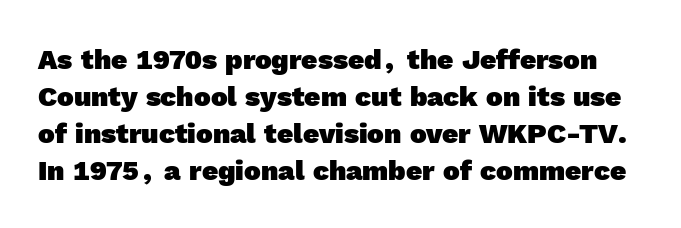
{"serif": "no", "bold": "yes", "weight": "heavy", "width": "normal", "x_height": "medium", "monospaced": "no", "underline": "no", "line_spacing": "normal", "line_spacing_ratio": 1.32, "letter_spacing": "normal", "letter_spacing_em": 0.0, "glyph_px": 28}
